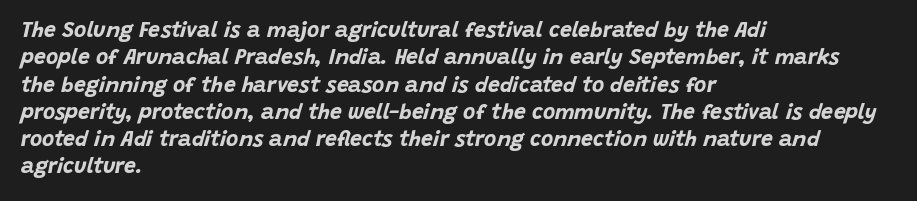
Q: Is the text bold? A: Yes.
Q: Is the text italic (slanted)? A: Yes, it leans right by about 15 degrees.
Q: Is the text underlined? A: No.
Q: How is the paragraph aligned? A: Left-aligned.
Q: Is the spacing between letters normal or unusually wide? A: Normal.
Q: Is the spacing between lines tight, normal or loose? A: Normal.
